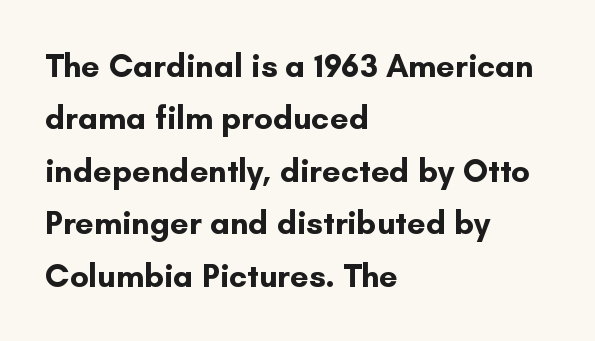
{"serif": "no", "italic": "no", "bold": "yes", "weight": "bold", "width": "normal", "stroke_contrast": "low", "x_height": "small", "monospaced": "no", "underline": "no", "align": "left", "line_spacing": "normal", "line_spacing_ratio": 1.59, "letter_spacing": "normal", "letter_spacing_em": 0.0, "glyph_px": 33}
